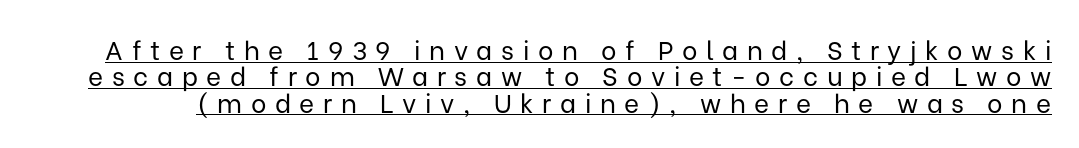
You could only call the tracking loose — the letters float apart. Compared with typical paragraphs, the rows here are closer together. Each stroke keeps to a modest, everyday thickness or less. The type sits square on the baseline with zero lean. Every word sits above its own underline.
